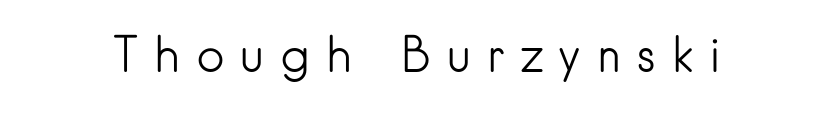
{"serif": "no", "italic": "no", "bold": "no", "weight": "light", "width": "normal", "stroke_contrast": "low", "x_height": "small", "monospaced": "no", "underline": "no", "letter_spacing": "wide", "letter_spacing_em": 0.3, "glyph_px": 49}
